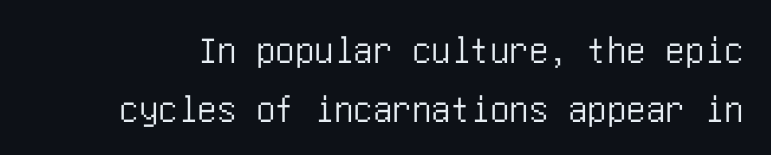
Q: Is the text italic (slanted)? A: No, it is upright.
Q: Is the typeface a serif or a sans-serif typeface? A: Sans-serif.
Q: Is the text underlined? A: No.
Q: Is the spacing between letters normal or unusually wide? A: Normal.
Q: Is the spacing between lines tight, normal or loose? A: Normal.
Q: Width (condensed, normal, or wide)? A: Condensed.
Q: Stroke contrast? A: Low.
Q: x-height? A: Large.
